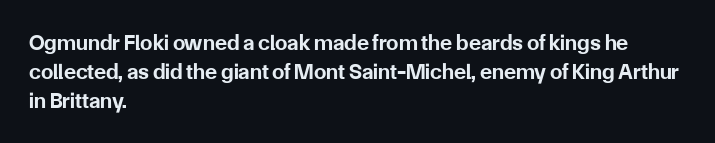
Q: Is the text bold? A: Yes.
Q: Is the text italic (slanted)? A: No, it is upright.
Q: Is the text underlined? A: No.
Q: How is the paragraph aligned? A: Left-aligned.
Q: Is the spacing between letters normal or unusually wide? A: Normal.
Q: Is the spacing between lines tight, normal or loose? A: Normal.
